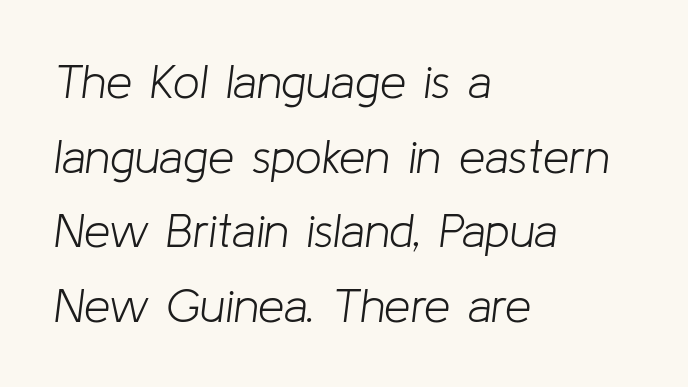
The whole block is typeset with a tilt. Honestly, the letter spacing is just normal — you wouldn't notice it. Character widths vary here, with narrow letters taking less room than wide ones. Type without underlining. Each stroke keeps to a modest, everyday thickness or less. Short and long lines alike share a common starting point at left.
